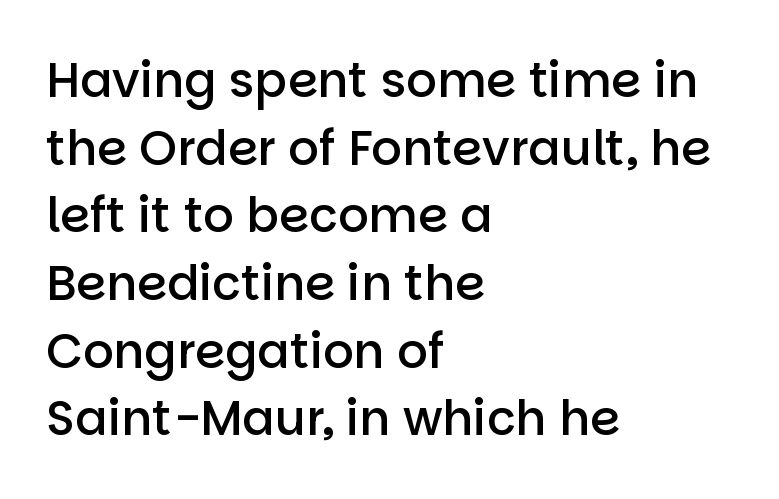
{"serif": "no", "italic": "no", "bold": "semi", "weight": "semibold", "width": "normal", "stroke_contrast": "low", "x_height": "large", "monospaced": "no", "underline": "no", "align": "left", "line_spacing": "normal", "line_spacing_ratio": 1.41, "letter_spacing": "normal", "letter_spacing_em": 0.0, "glyph_px": 48}
